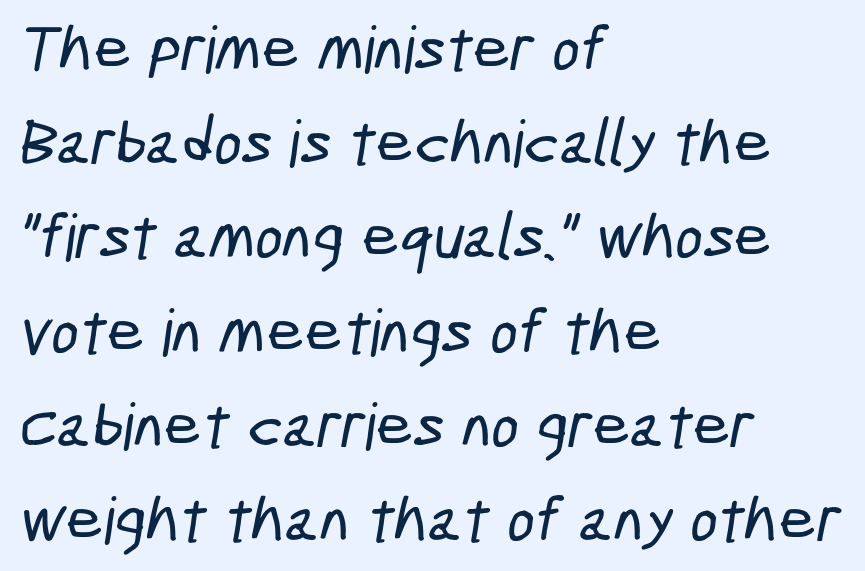
The image shows 65 px condensed sans-serif type; set left-aligned, normal line spacing (1.45x), normal letter spacing, not underlined; low stroke contrast and a medium x-height.
